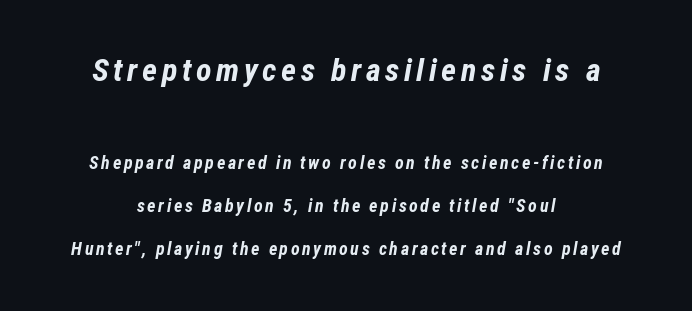
The image shows 32 px bold, condensed type, italic (leaning right); set centered, loose line spacing (2.37x), not underlined; the first (top) block is 1.78x larger; low stroke contrast and a medium x-height.
